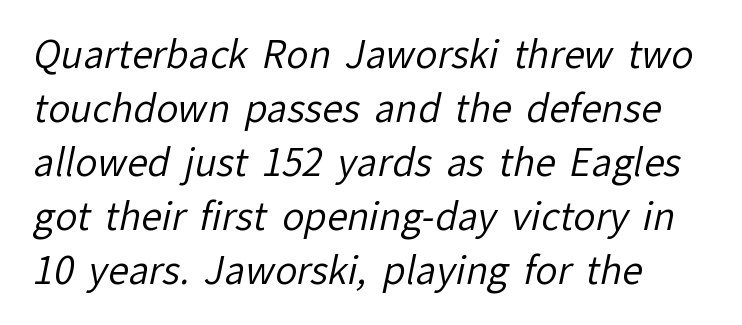
{"serif": "no", "bold": "no", "weight": "regular", "width": "normal", "stroke_contrast": "low", "x_height": "medium", "monospaced": "no", "underline": "no", "line_spacing": "normal", "line_spacing_ratio": 1.46, "letter_spacing": "normal", "letter_spacing_em": 0.0, "glyph_px": 37}
